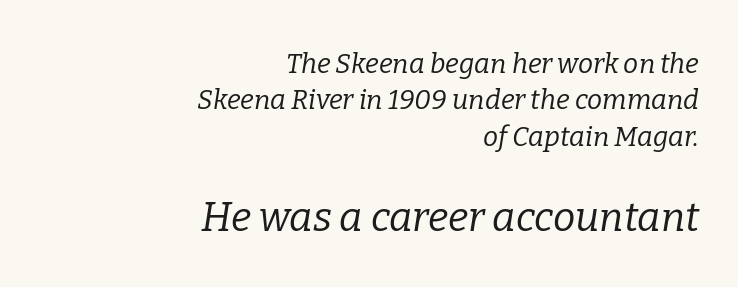
Q: Is the text bold? A: No.
Q: Is the text italic (slanted)? A: Yes, it leans right by about 9 degrees.
Q: Is the typeface a serif or a sans-serif typeface? A: Serif.
Q: Is the text underlined? A: No.
Q: How is the paragraph aligned? A: Right-aligned.
Q: Is the spacing between letters normal or unusually wide? A: Normal.
Q: Is the spacing between lines tight, normal or loose? A: Normal.
Q: Which block of text is set in a larger size, the first (top) or the second (bottom)? A: The second (bottom) one.
Q: Width (condensed, normal, or wide)? A: Normal.
Q: Stroke contrast? A: Low.
Q: x-height? A: Medium.
Q: Monospaced? A: No.
